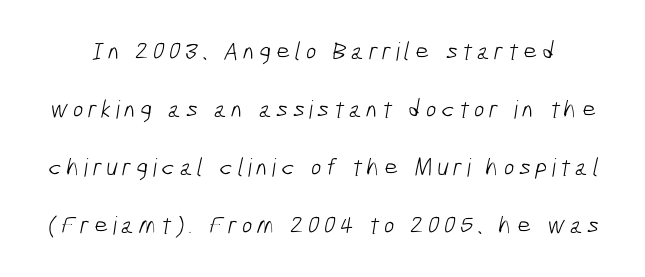
The image shows 25 px text type; set loose line spacing (2.32x), not underlined.
